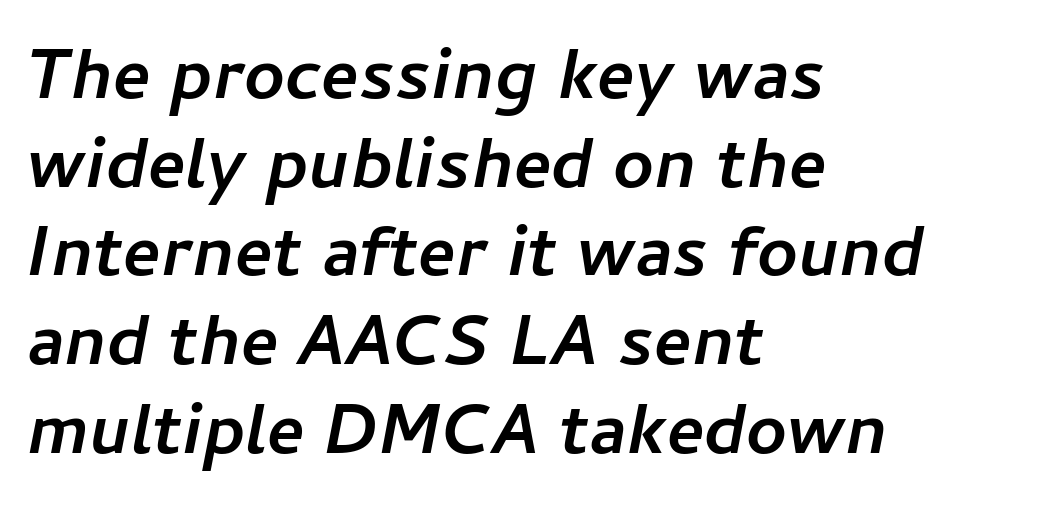
{"italic": "yes", "lean": "right", "slant_degrees": 11, "bold": "yes", "weight": "semibold", "width": "normal", "stroke_contrast": "low", "x_height": "medium", "monospaced": "no", "underline": "no", "align": "left", "line_spacing": "normal", "line_spacing_ratio": 1.25, "letter_spacing": "normal", "letter_spacing_em": 0.0, "glyph_px": 71}
